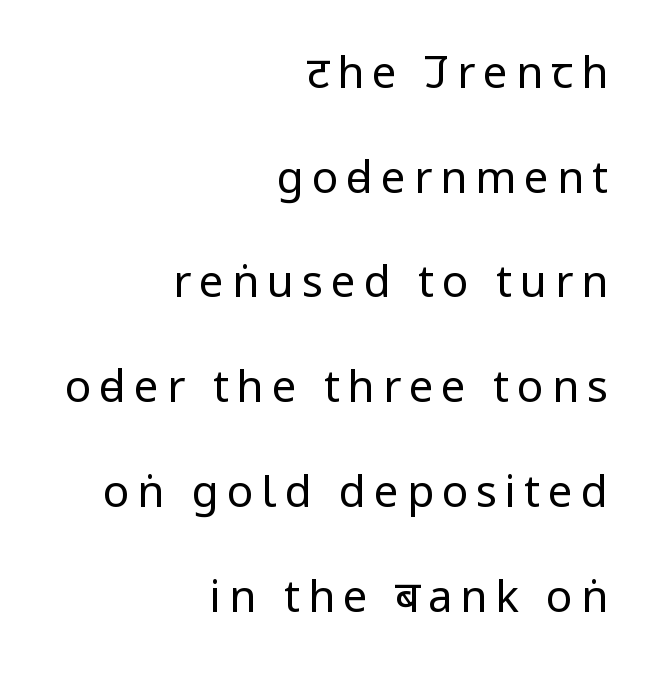
{"serif": "no", "italic": "no", "bold": "no", "weight": "regular", "width": "condensed", "stroke_contrast": "low", "x_height": "large", "monospaced": "no", "underline": "no", "align": "right", "line_spacing": "loose", "line_spacing_ratio": 2.38, "glyph_px": 44}
